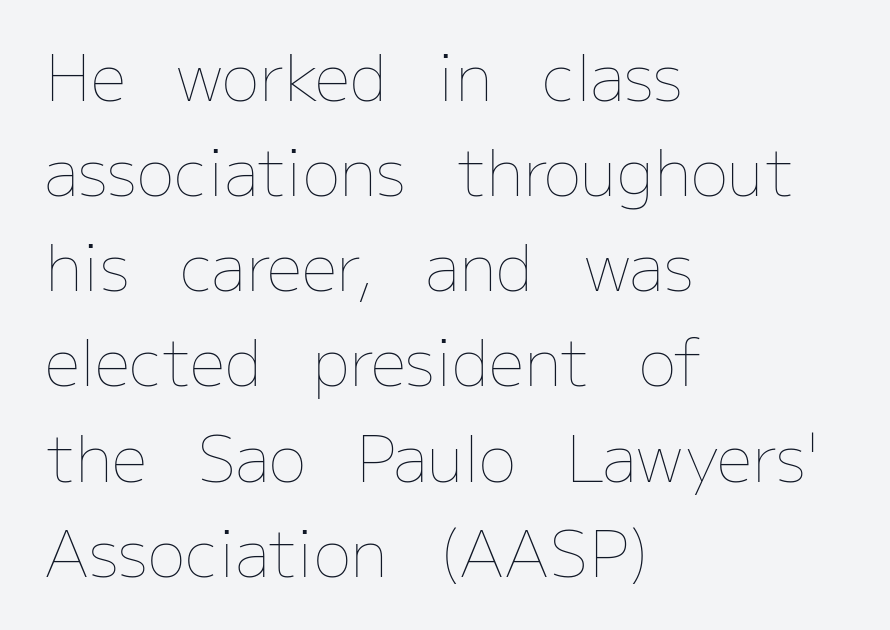
Check under the words: just untouched page. Left-aligned paragraph, ragged on the right. Here the glyphs are tracked normally, forming tight word shapes. Unlike italic type, these characters show no tilt at all.
